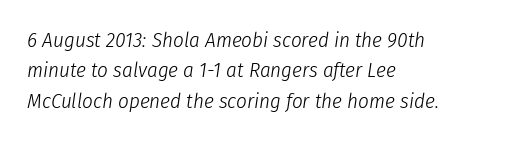
Q: Is the text bold? A: No.
Q: Is the text italic (slanted)? A: Yes, it leans right by about 8 degrees.
Q: Is the text underlined? A: No.
Q: How is the paragraph aligned? A: Left-aligned.
Q: Is the spacing between letters normal or unusually wide? A: Normal.
Q: Is the spacing between lines tight, normal or loose? A: Normal.
